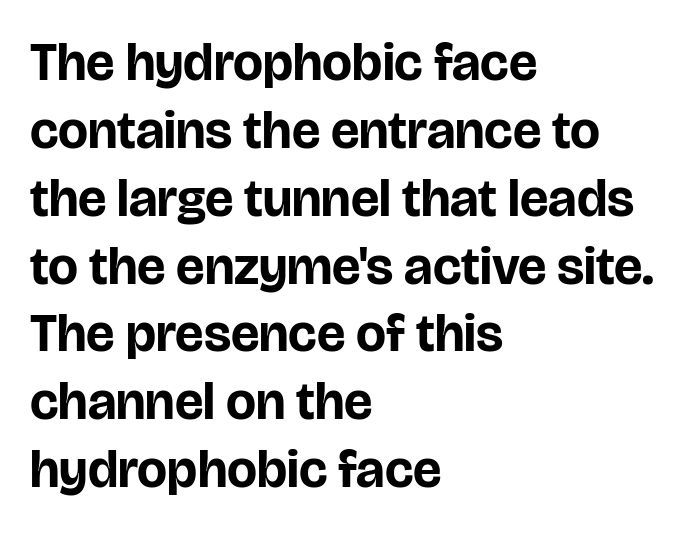
{"serif": "no", "italic": "no", "bold": "yes", "weight": "bold", "width": "normal", "stroke_contrast": "low", "x_height": "large", "monospaced": "no", "underline": "no", "align": "left", "line_spacing": "normal", "line_spacing_ratio": 1.28, "letter_spacing": "normal", "letter_spacing_em": 0.0, "glyph_px": 53}
